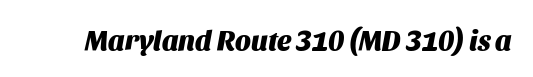
As a designer I'd log this as weight 700, bold. The face used here is proportionally spaced, like ordinary book or web type. Italic: yes, the glyphs are oblique. The area under the type is left untouched. Compared with typical body copy, the letter spacing here is the same.
